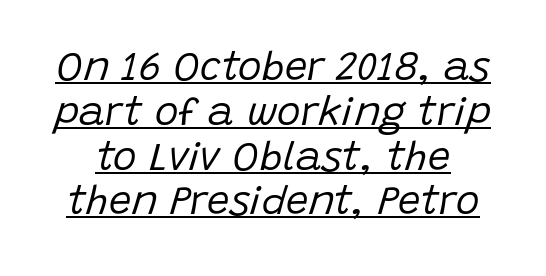
Q: Is the text bold? A: No.
Q: Is the text italic (slanted)? A: Yes, it leans right by about 15 degrees.
Q: Is the text underlined? A: Yes.
Q: Is the spacing between letters normal or unusually wide? A: Normal.
Q: Is the spacing between lines tight, normal or loose? A: Tight.
Q: Width (condensed, normal, or wide)? A: Normal.
Q: Stroke contrast? A: Low.
Q: x-height? A: Large.
Q: Monospaced? A: No.
